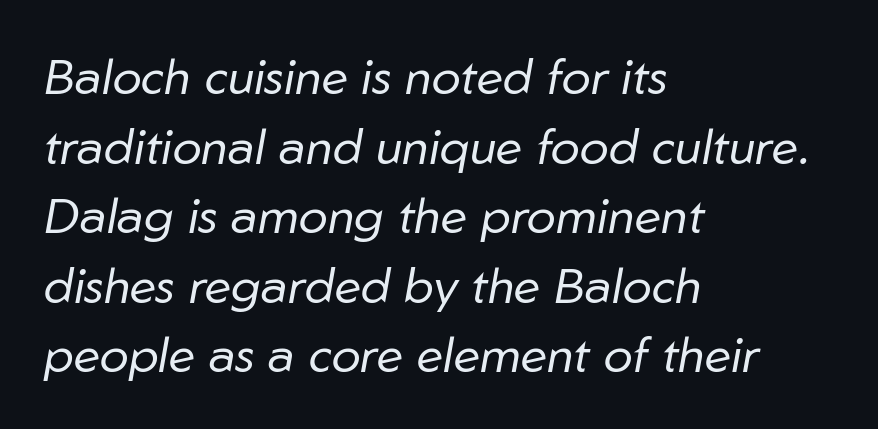
Words float on clear page, feet unadorned. Summary of weight: not heavy and not bold. Tracking here is standard; glyphs follow each other at the usual distance. Here the designer chose a conventional face with non-uniform glyph widths. Yep, that's italic — everything's leaning. A student would call this left alignment; a typographer would say flush left, rag right.
